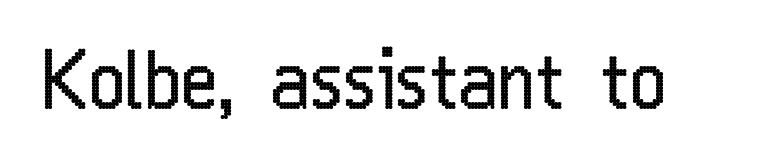
Q: Is the text bold? A: No.
Q: Is the text italic (slanted)? A: No, it is upright.
Q: Is the typeface a serif or a sans-serif typeface? A: Sans-serif.
Q: Is the text underlined? A: No.
Q: Is the spacing between letters normal or unusually wide? A: Normal.
Q: Width (condensed, normal, or wide)? A: Condensed.
Q: Stroke contrast? A: Low.
Q: x-height? A: Medium.
Q: Monospaced? A: No.
